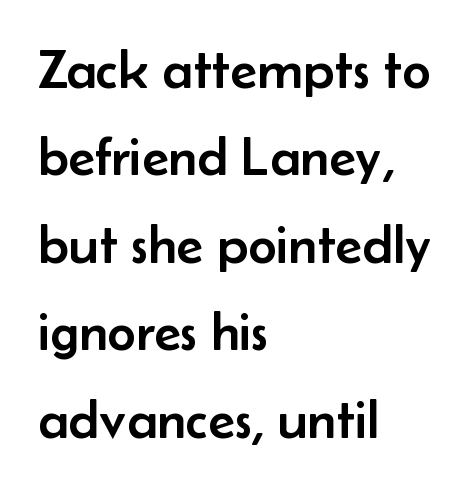
The rag falls on the right side of this text block. This sample uses an upright cut, with every glyph sitting square on the baseline. Summary of vertical rhythm: regular, with standard interline spacing. What stands out about the letter spacing? Nothing — it is the standard amount. Note the varied advance widths — an 'i' is clearly narrower than an 'm'.
